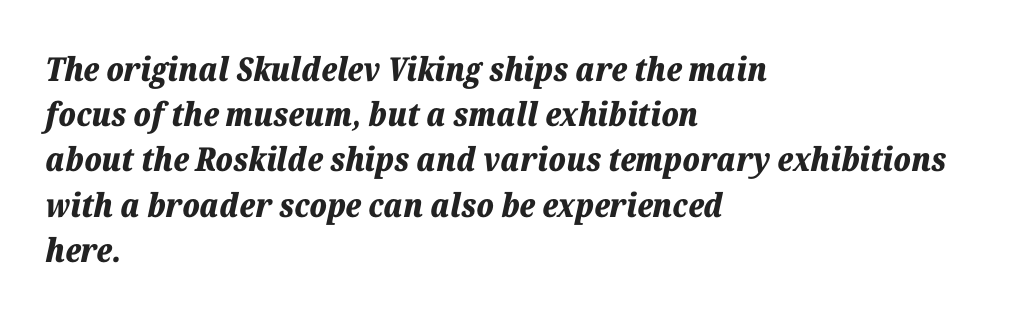
Q: Is the text bold? A: Yes.
Q: Is the text italic (slanted)? A: Yes, it leans right by about 12 degrees.
Q: Is the text underlined? A: No.
Q: How is the paragraph aligned? A: Left-aligned.
Q: Is the spacing between letters normal or unusually wide? A: Normal.
Q: Is the spacing between lines tight, normal or loose? A: Normal.
Q: Width (condensed, normal, or wide)? A: Normal.
Q: Stroke contrast? A: Low.
Q: x-height? A: Medium.
Q: Monospaced? A: No.
